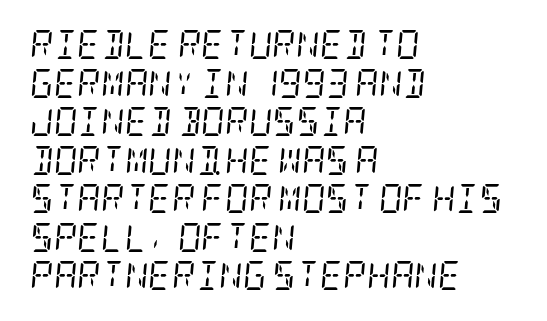
Q: Is the text bold? A: No.
Q: Is the text italic (slanted)? A: Yes, it leans right by about 5 degrees.
Q: Is the typeface a serif or a sans-serif typeface? A: Serif.
Q: Is the text underlined? A: No.
Q: How is the paragraph aligned? A: Left-aligned.
Q: Is the spacing between letters normal or unusually wide? A: Normal.
Q: Is the spacing between lines tight, normal or loose? A: Normal.
Q: Width (condensed, normal, or wide)? A: Condensed.
Q: Stroke contrast? A: Low.
Q: x-height? A: Large.
